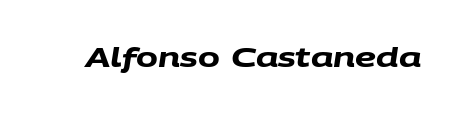
The image shows 26 px bold type; set normal letter spacing, not underlined.
